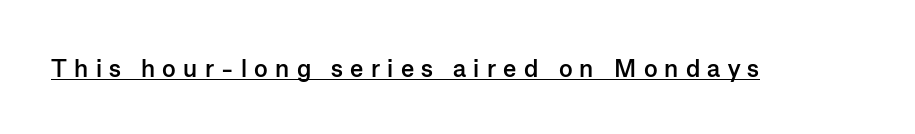
Q: Is the text bold? A: Yes.
Q: Is the text italic (slanted)? A: No, it is upright.
Q: Is the text underlined? A: Yes.
Q: Is the spacing between letters normal or unusually wide? A: Unusually wide.
